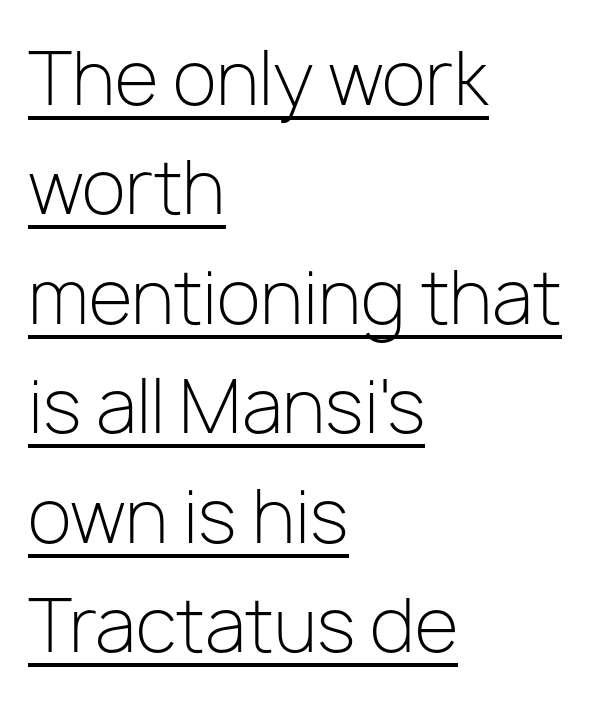
{"serif": "no", "italic": "no", "bold": "no", "weight": "light", "width": "normal", "stroke_contrast": "low", "x_height": "medium", "monospaced": "no", "underline": "yes", "align": "left", "line_spacing": "normal", "line_spacing_ratio": 1.52, "letter_spacing": "normal", "letter_spacing_em": 0.0, "glyph_px": 72}
